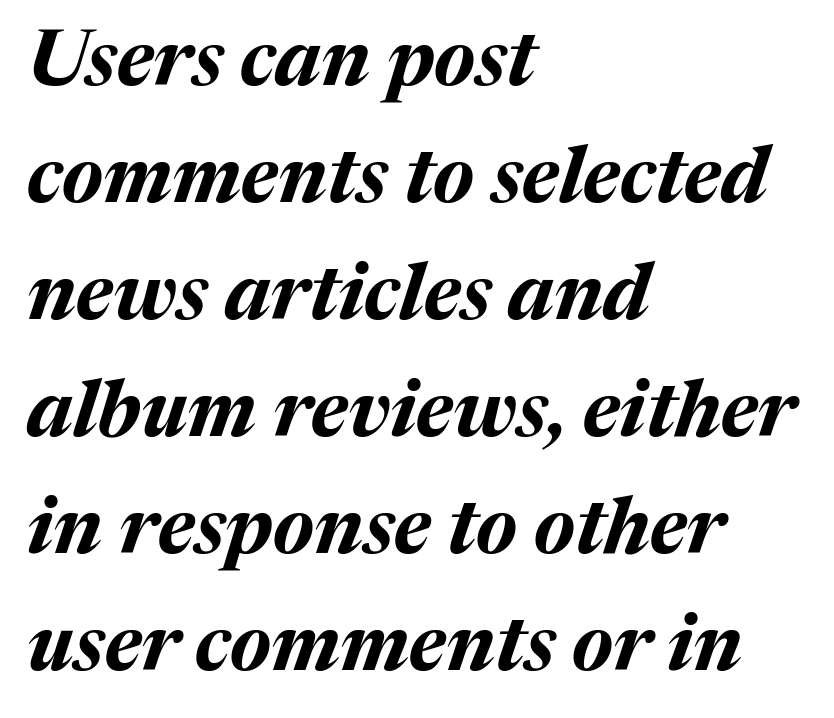
Horizontal bands of white between lines are of average thickness. Varying glyph widths throughout — classic text-font behaviour. Visually the block forms a straight wall on the left and a jagged coastline on the right. The strokes are fattened all the way to bold. Rendered with sloped, italic letterforms.
